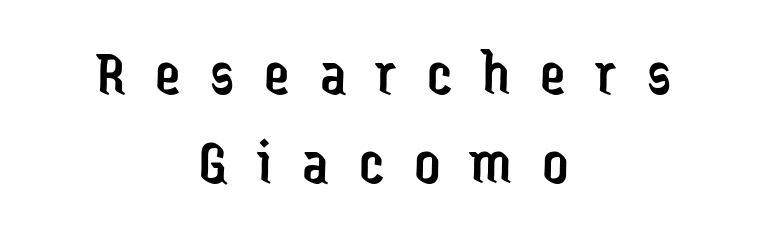
You can tell it's not italic because the verticals are truly vertical. This sample has the flowing, uneven cadence of proportional lettering. Grotesque or geometric, the face here clearly has no serifs. Each row of text sits above clean, open space.
